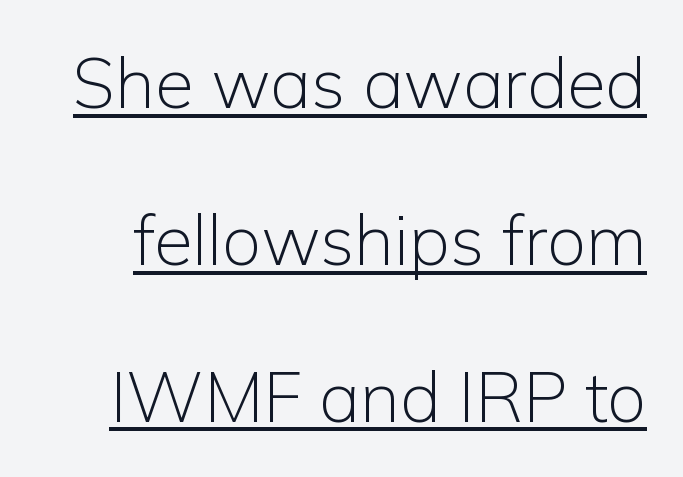
Q: Is the text bold? A: No.
Q: Is the text italic (slanted)? A: No, it is upright.
Q: Is the typeface a serif or a sans-serif typeface? A: Sans-serif.
Q: Is the text underlined? A: Yes.
Q: Is the spacing between letters normal or unusually wide? A: Normal.
Q: Is the spacing between lines tight, normal or loose? A: Loose.
Q: Width (condensed, normal, or wide)? A: Normal.
Q: Stroke contrast? A: Low.
Q: x-height? A: Medium.
Q: Monospaced? A: No.
